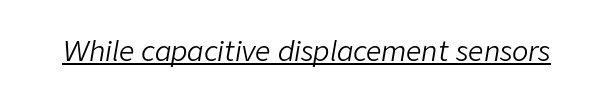
{"italic": "yes", "lean": "right", "slant_degrees": 9, "bold": "no", "underline": "yes", "letter_spacing": "normal", "letter_spacing_em": 0.0, "glyph_px": 27}
